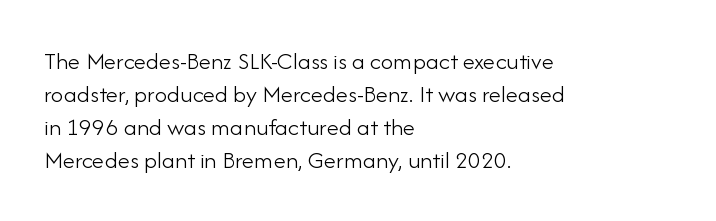
{"italic": "no", "bold": "no", "underline": "no", "align": "left", "line_spacing": "normal", "line_spacing_ratio": 1.32, "letter_spacing": "normal", "letter_spacing_em": 0.0, "glyph_px": 25}
